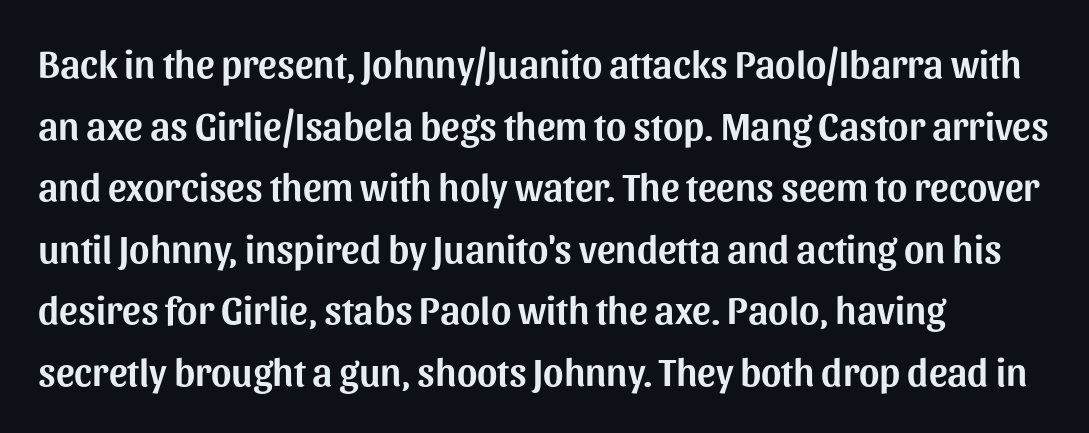
No word sits above an underline. A typesetter would call this proportional, since set widths differ per character. This is roman type, the default non-slanted kind. The passage shown is typeset with a sans-serif family. Is the letter spacing exaggerated? No — it looks like the ordinary default. Summary of vertical rhythm: regular, with standard interline spacing.
